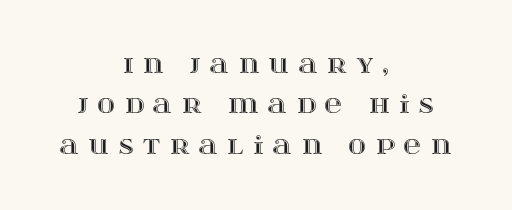
{"italic": "no", "underline": "no", "align": "center", "line_spacing": "normal", "line_spacing_ratio": 1.68, "letter_spacing": "wide", "letter_spacing_em": 0.4, "glyph_px": 24}
